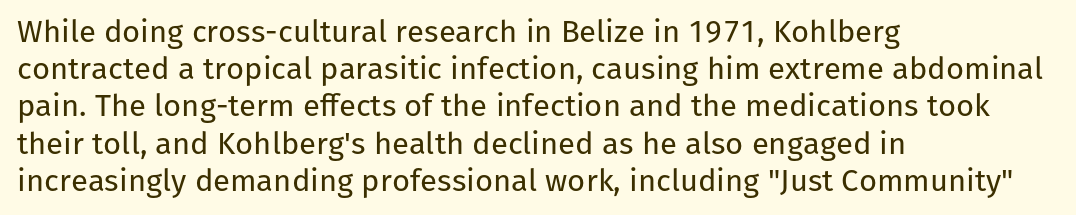
{"serif": "no", "italic": "no", "bold": "no", "weight": "regular", "width": "normal", "stroke_contrast": "low", "x_height": "medium", "monospaced": "no", "underline": "no", "align": "left", "line_spacing_ratio": 1.2, "letter_spacing": "normal", "letter_spacing_em": 0.0, "glyph_px": 31}
